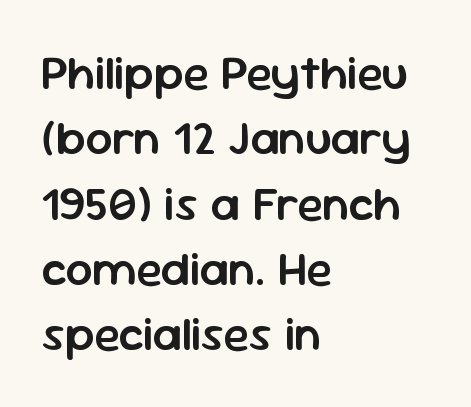
How are the letters spaced? Ordinarily, with no added tracking. It's the straight-up-and-down kind of type. Spacing verdict: proportional, widths tailored to each character. Bare-footed words on every line. These lines are set flush left with a ragged right edge.
